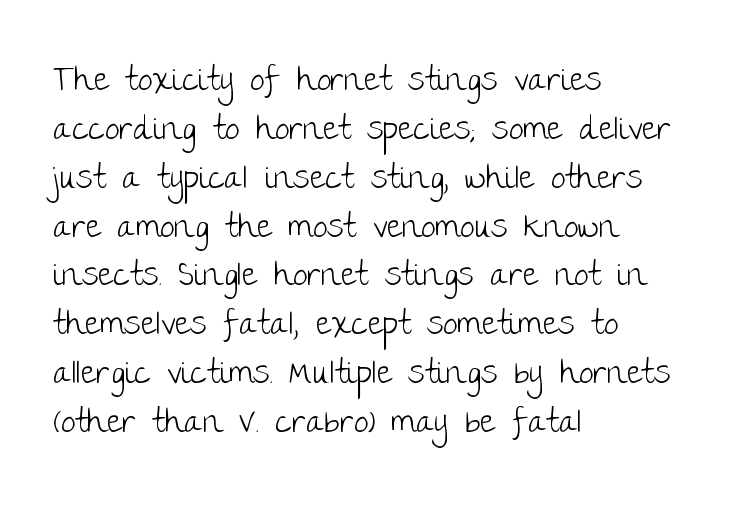
Q: Is the text bold? A: No.
Q: Is the text italic (slanted)? A: No, it is upright.
Q: Is the typeface a serif or a sans-serif typeface? A: Sans-serif.
Q: Is the text underlined? A: No.
Q: How is the paragraph aligned? A: Left-aligned.
Q: Is the spacing between letters normal or unusually wide? A: Normal.
Q: Is the spacing between lines tight, normal or loose? A: Normal.
Q: Width (condensed, normal, or wide)? A: Normal.
Q: Stroke contrast? A: Low.
Q: x-height? A: Large.
Q: Monospaced? A: No.
